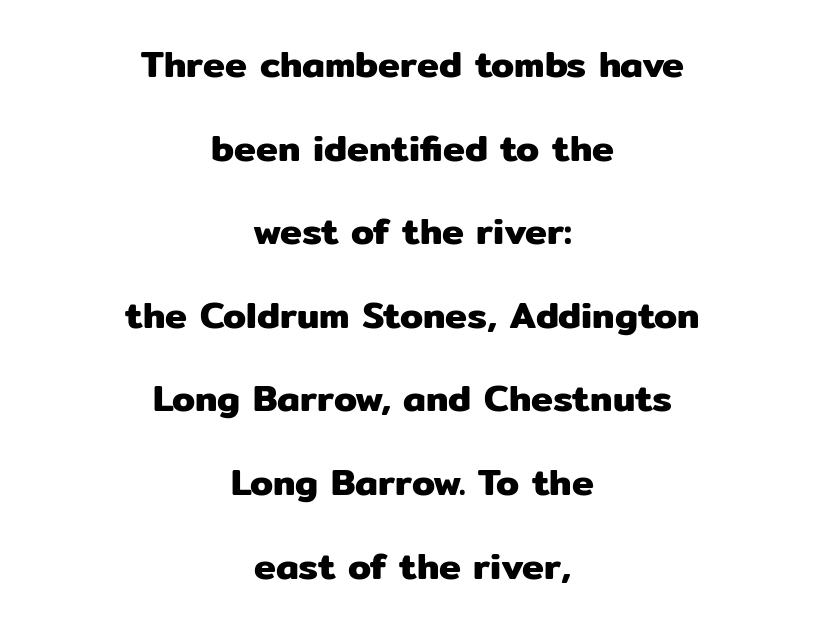
{"serif": "no", "italic": "no", "width": "normal", "stroke_contrast": "low", "x_height": "medium", "monospaced": "no", "underline": "no", "align": "center", "line_spacing": "loose", "line_spacing_ratio": 2.26, "letter_spacing": "normal", "letter_spacing_em": 0.0, "glyph_px": 37}
